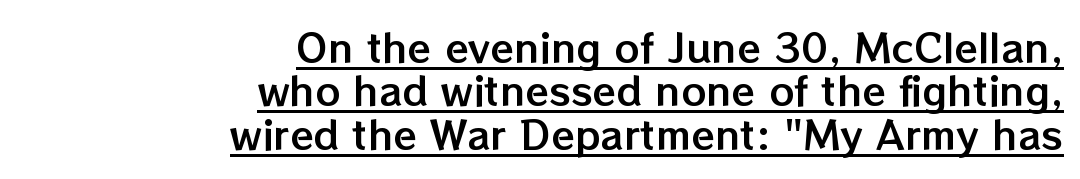
{"italic": "no", "width": "normal", "stroke_contrast": "low", "x_height": "medium", "monospaced": "no", "underline": "yes", "align": "right", "line_spacing": "tight", "line_spacing_ratio": 1.11, "letter_spacing": "normal", "letter_spacing_em": 0.0, "glyph_px": 39}
